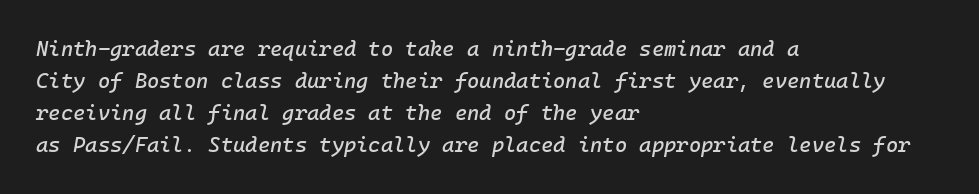
The image shows 21 px text type, italic (leaning right); set left-aligned, normal line spacing (1.53x), normal letter spacing, not underlined.
